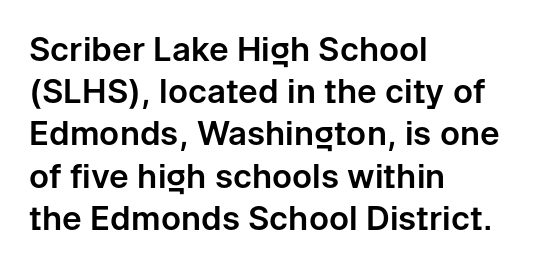
{"serif": "no", "italic": "no", "width": "normal", "stroke_contrast": "low", "x_height": "medium", "monospaced": "no", "underline": "no", "align": "left", "line_spacing": "normal", "line_spacing_ratio": 1.28, "letter_spacing": "normal", "letter_spacing_em": 0.0, "glyph_px": 33}
